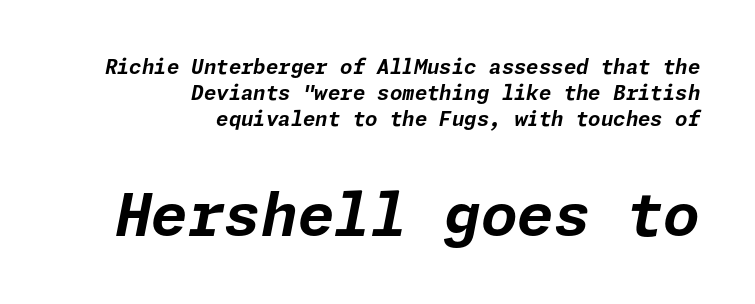
The image shows 59 px bold type, italic (leaning right); set right-aligned, normal line spacing (1.3x), normal letter spacing, not underlined; the second (bottom) block is 2.95x larger; low stroke contrast and a medium x-height.
